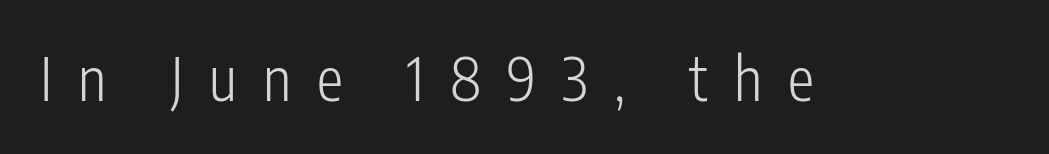
Q: Is the text bold? A: No.
Q: Is the text italic (slanted)? A: No, it is upright.
Q: Is the typeface a serif or a sans-serif typeface? A: Sans-serif.
Q: Is the text underlined? A: No.
Q: Is the spacing between letters normal or unusually wide? A: Unusually wide.
Q: Width (condensed, normal, or wide)? A: Condensed.
Q: Stroke contrast? A: Low.
Q: x-height? A: Medium.
Q: Monospaced? A: No.
